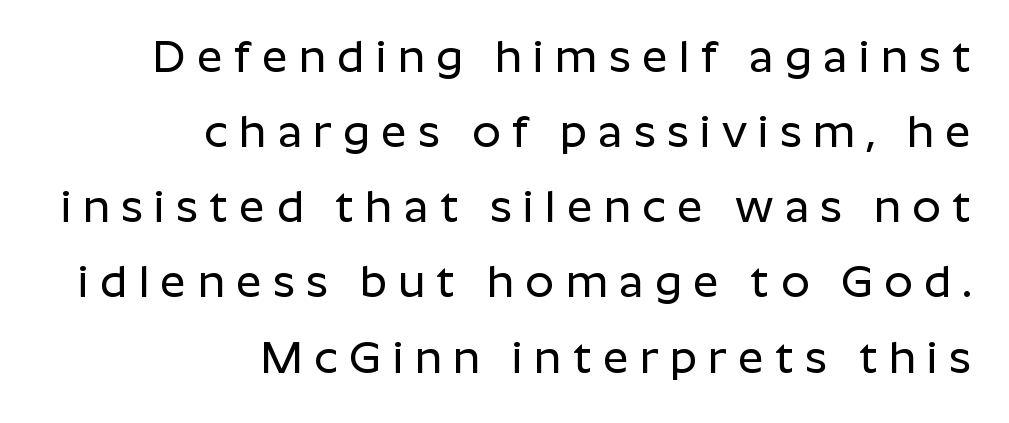
Unlike italic type, these characters show no tilt at all. Serif or sans? Sans — the stroke terminals are bare. The compositor pushed each line to the right boundary. Is the letter spacing exaggerated? Yes — the characters are pushed far apart. Each new line begins a customary step beneath the previous one. Note the varied advance widths — an 'i' is clearly narrower than an 'm'.
